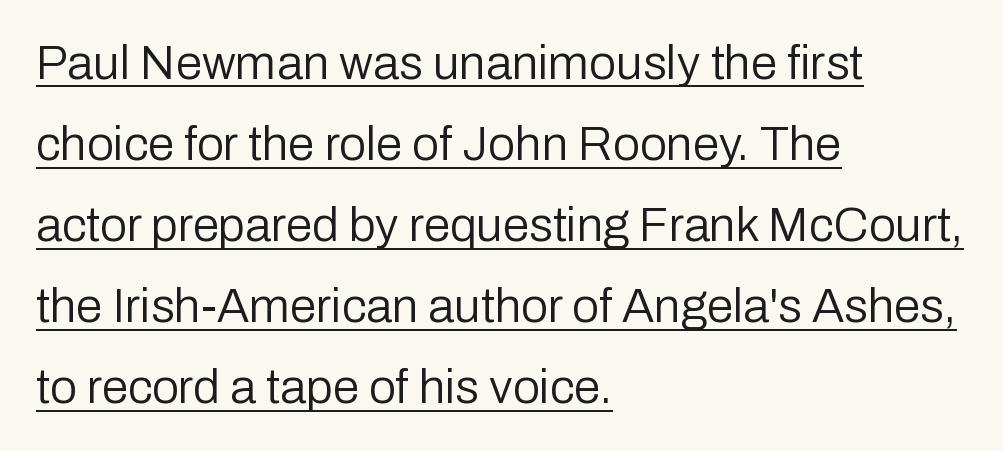
{"serif": "no", "italic": "no", "bold": "no", "weight": "regular", "width": "normal", "stroke_contrast": "low", "x_height": "medium", "monospaced": "no", "underline": "yes", "align": "left", "line_spacing": "normal", "line_spacing_ratio": 1.69, "letter_spacing": "normal", "letter_spacing_em": 0.0, "glyph_px": 48}
